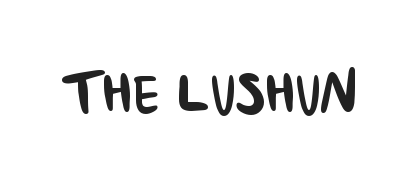
{"serif": "no", "width": "condensed", "stroke_contrast": "low", "x_height": "large", "monospaced": "no", "underline": "no", "letter_spacing": "normal", "letter_spacing_em": 0.0, "glyph_px": 77}
